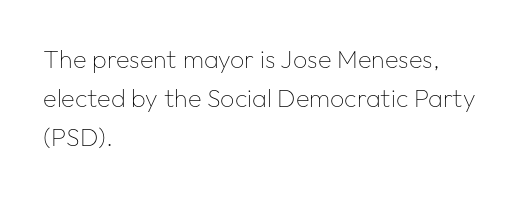
Is this a heavy cut? Hardly; it is regular or lighter. In CSS terms this would be text-align: left. Words appear dense and cohesive because spacing is normal. The gap between lines stays unmarked. Reading down the column, the eye jumps a familiar distance to each next line. This is roman type, the default non-slanted kind.
